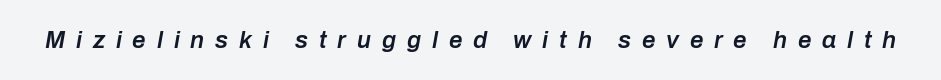
The image shows 24 px text type, italic (leaning right); set unusually wide letter spacing (+0.45 em), not underlined.
